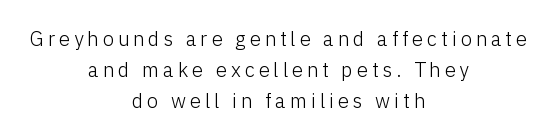
{"italic": "no", "bold": "no", "underline": "no", "align": "center", "line_spacing": "normal", "line_spacing_ratio": 1.56, "letter_spacing": "wide", "letter_spacing_em": 0.2, "glyph_px": 20}
